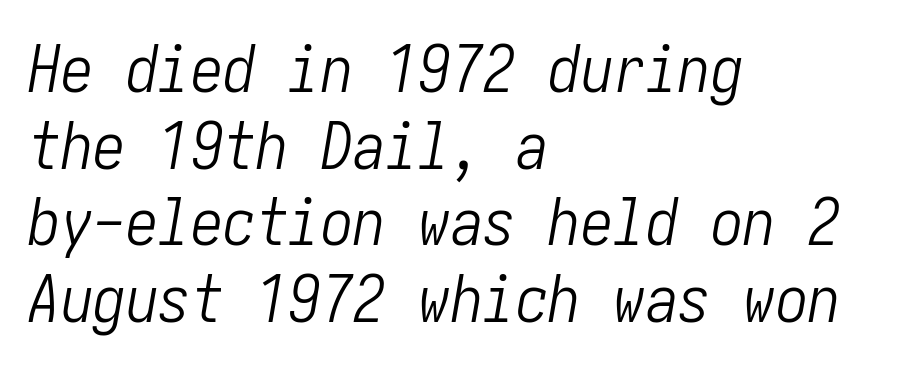
{"italic": "yes", "lean": "right", "slant_degrees": 10, "bold": "no", "weight": "light", "width": "condensed", "stroke_contrast": "low", "x_height": "medium", "underline": "no", "align": "left", "line_spacing_ratio": 1.18, "letter_spacing": "normal", "letter_spacing_em": 0.0, "glyph_px": 65}
